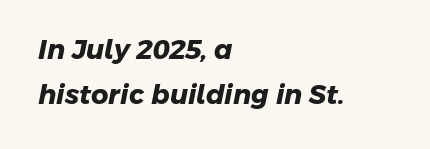
{"bold": "yes", "underline": "no", "align": "left", "line_spacing": "normal", "line_spacing_ratio": 1.67, "letter_spacing": "normal", "letter_spacing_em": 0.0, "glyph_px": 27}
